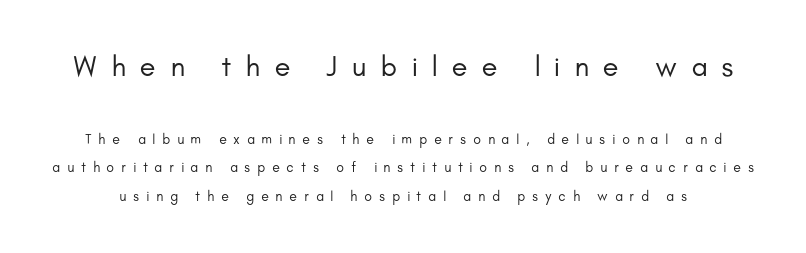
{"serif": "no", "italic": "no", "bold": "no", "weight": "regular", "width": "normal", "stroke_contrast": "low", "x_height": "small", "monospaced": "no", "underline": "no", "line_spacing": "loose", "line_spacing_ratio": 2.03, "letter_spacing": "wide", "letter_spacing_em": 0.5, "larger_block": "first", "size_ratio": 2.07, "glyph_px": 29}
